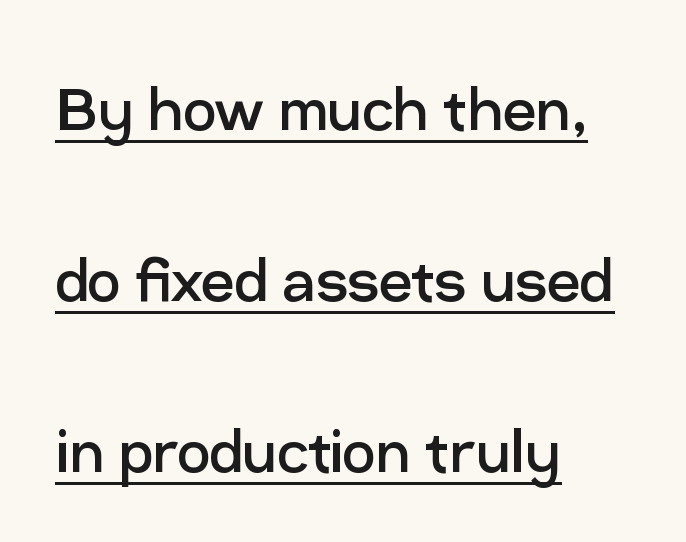
Is this a fixed-width face? No — the glyphs have proportional, varying widths. The specimen includes a rule beneath the text block's lines. The rag falls on the right side of this text block. Every character sits straight up, as roman type does. Check where the strokes stop: nothing finishes them off — pure sans. Notice the wide empty band between every row — that's loose leading.
